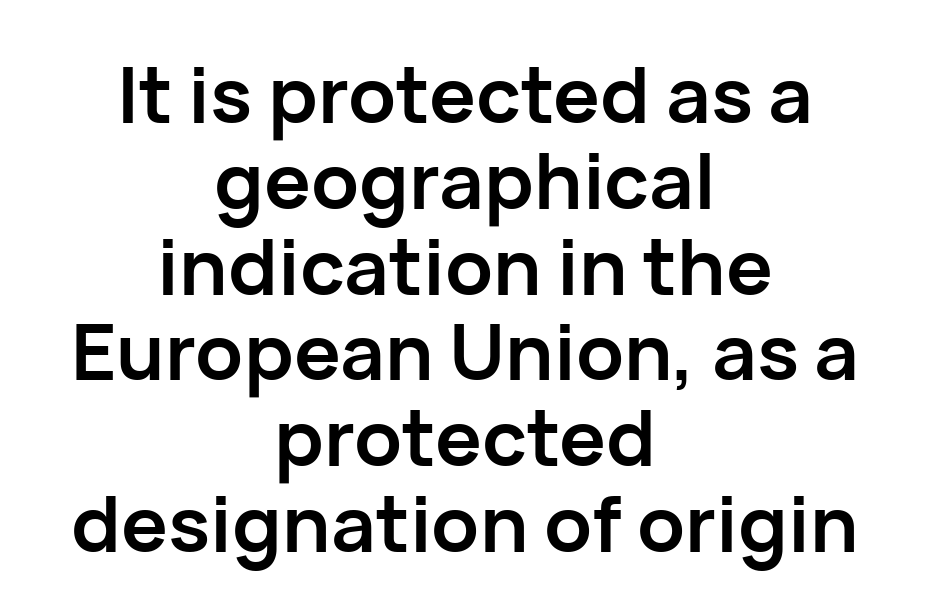
Examine the stroke ends and you'll find no serifs. You can tell it's not italic because the verticals are truly vertical. The face used here is rendered with its standard letterfit. The space beneath each line is pristine and unruled. Thick stems and heavy bowls — unmistakably bold.
